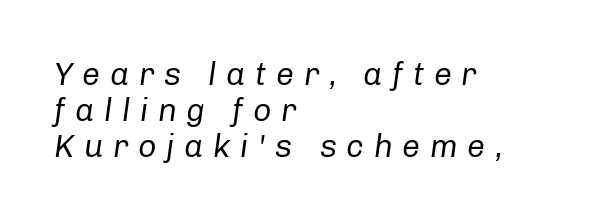
{"italic": "yes", "lean": "right", "slant_degrees": 8, "bold": "no", "weight": "regular", "width": "normal", "stroke_contrast": "low", "x_height": "medium", "monospaced": "no", "underline": "no", "align": "left", "line_spacing": "tight", "line_spacing_ratio": 1.12, "letter_spacing": "wide", "letter_spacing_em": 0.3, "glyph_px": 32}
